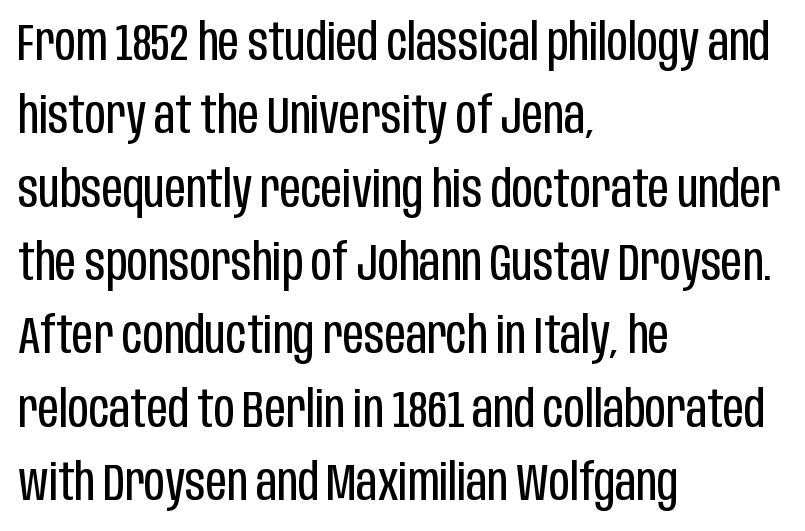
You could not count columns in this text — the font is proportionally spaced. The vertical gap from one line to the next is medium. Alignment: flush left. The type sits square on the baseline with zero lean.
